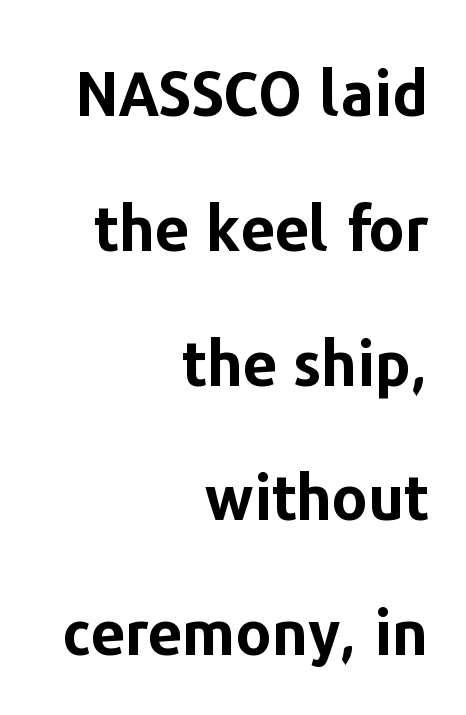
Q: Is the text bold? A: Yes.
Q: Is the text italic (slanted)? A: No, it is upright.
Q: Is the typeface a serif or a sans-serif typeface? A: Sans-serif.
Q: Is the text underlined? A: No.
Q: How is the paragraph aligned? A: Right-aligned.
Q: Is the spacing between letters normal or unusually wide? A: Normal.
Q: Is the spacing between lines tight, normal or loose? A: Loose.
Q: Width (condensed, normal, or wide)? A: Normal.
Q: Stroke contrast? A: Low.
Q: x-height? A: Medium.
Q: Monospaced? A: No.
